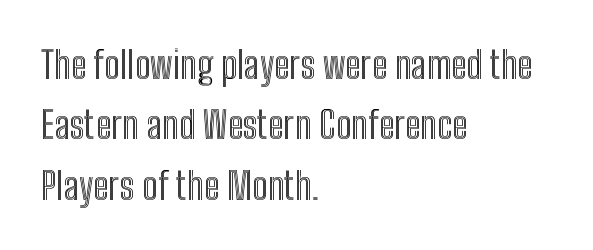
The foot of each line stays bare and open. All the whitespace from short lines collects on the right. These lines are rendered in a variable-pitch font. When letters stand straight like this, we call the style roman or upright. Characters follow at the spacing the type designer built in. Leading matches the norm, producing a regular column.
